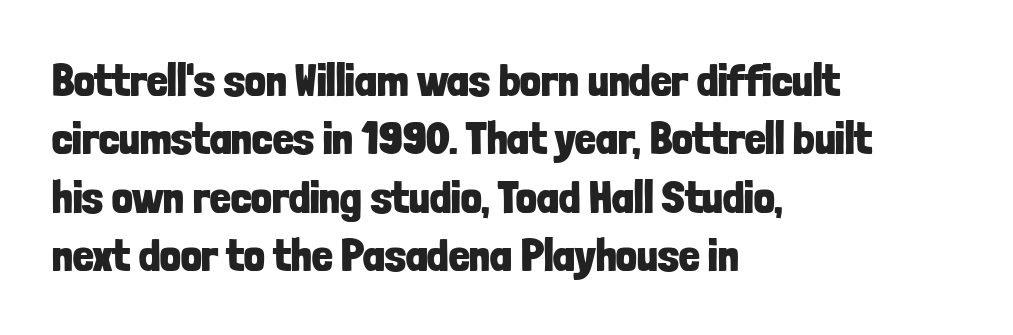
Q: Is the text bold? A: Yes.
Q: Is the text italic (slanted)? A: No, it is upright.
Q: Is the typeface a serif or a sans-serif typeface? A: Sans-serif.
Q: Is the text underlined? A: No.
Q: How is the paragraph aligned? A: Left-aligned.
Q: Is the spacing between letters normal or unusually wide? A: Normal.
Q: Is the spacing between lines tight, normal or loose? A: Normal.
Q: Width (condensed, normal, or wide)? A: Condensed.
Q: Stroke contrast? A: Low.
Q: x-height? A: Medium.
Q: Monospaced? A: No.
